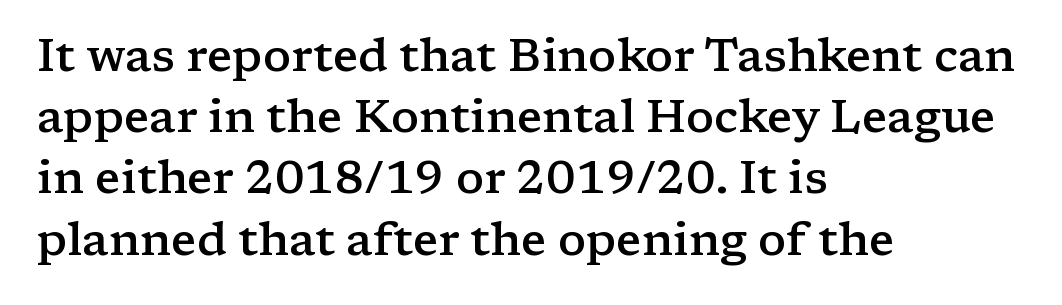
The image shows 46 px semibold, wide serif type, upright; set left-aligned, normal line spacing (1.33x), normal letter spacing, not underlined; low stroke contrast and a medium x-height.
